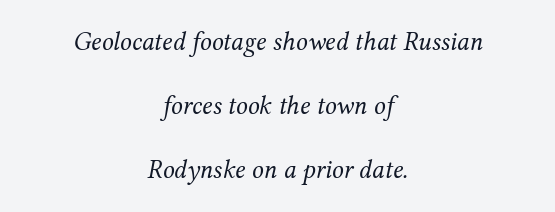
The image shows 26 px text type, italic (leaning right); set centered, loose line spacing (2.47x), normal letter spacing, not underlined.
